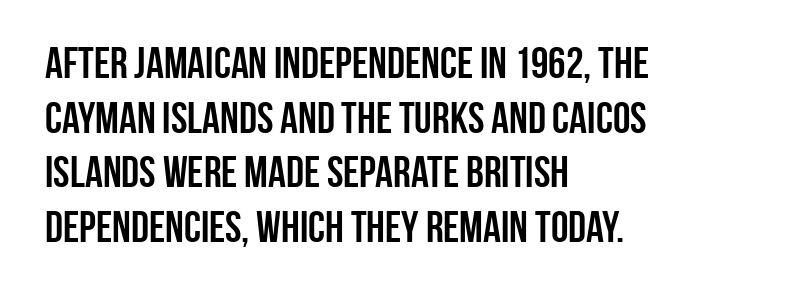
The image shows 44 px semibold, condensed sans-serif type, upright; set left-aligned, line spacing 1.24x, normal letter spacing, not underlined; low stroke contrast and a large x-height.
